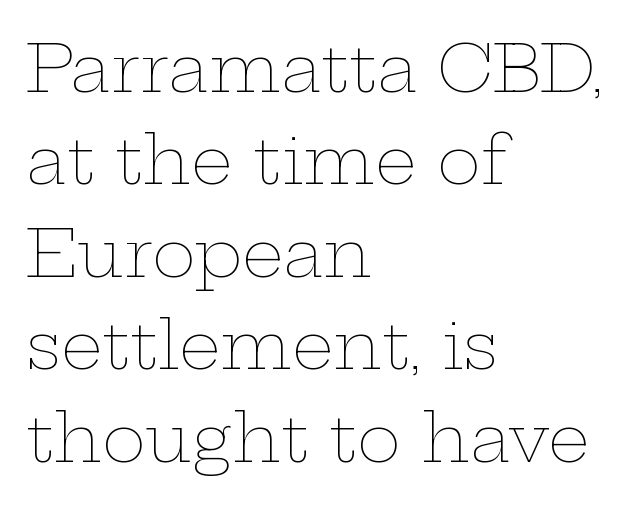
{"italic": "no", "bold": "no", "weight": "thin", "width": "wide", "stroke_contrast": "low", "x_height": "medium", "monospaced": "no", "underline": "no", "align": "left", "line_spacing": "normal", "line_spacing_ratio": 1.4, "letter_spacing": "normal", "letter_spacing_em": 0.0, "glyph_px": 66}
